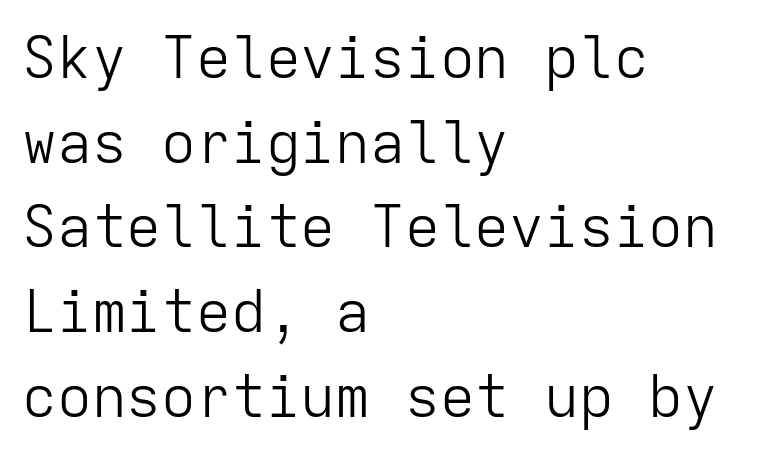
Q: Is the text bold? A: No.
Q: Is the text italic (slanted)? A: No, it is upright.
Q: Is the typeface a serif or a sans-serif typeface? A: Sans-serif.
Q: Is the text underlined? A: No.
Q: How is the paragraph aligned? A: Left-aligned.
Q: Is the spacing between letters normal or unusually wide? A: Normal.
Q: Is the spacing between lines tight, normal or loose? A: Normal.
Q: Width (condensed, normal, or wide)? A: Normal.
Q: Stroke contrast? A: Low.
Q: x-height? A: Medium.
Q: Monospaced? A: Yes.
